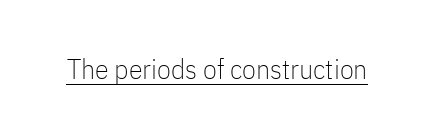
{"serif": "no", "italic": "no", "bold": "no", "weight": "thin", "width": "condensed", "stroke_contrast": "low", "x_height": "medium", "monospaced": "no", "underline": "yes", "letter_spacing": "normal", "letter_spacing_em": 0.0, "glyph_px": 28}
